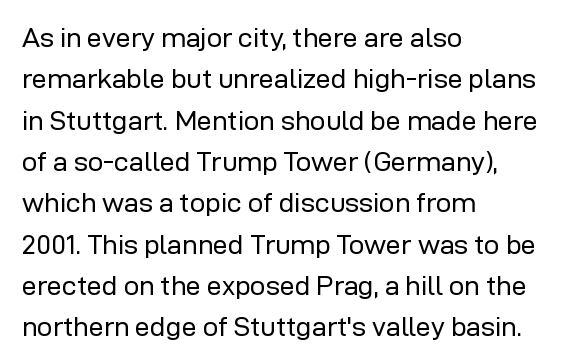
The image shows 27 px text type, upright; set left-aligned, normal line spacing (1.53x), normal letter spacing, not underlined.
